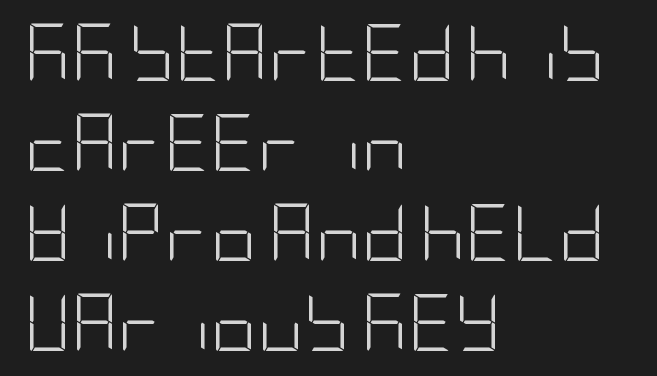
The image shows 57 px light, condensed sans-serif type, upright; set left-aligned, normal line spacing (1.58x), normal letter spacing, not underlined; low stroke contrast and a large x-height.
